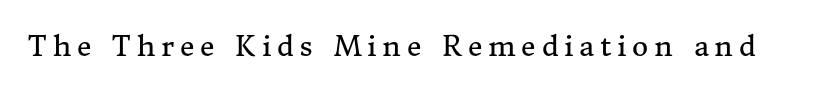
The image shows 28 px regular-weight serif type, upright; set unusually wide letter spacing (+0.21 em), not underlined; medium stroke contrast and a medium x-height.
